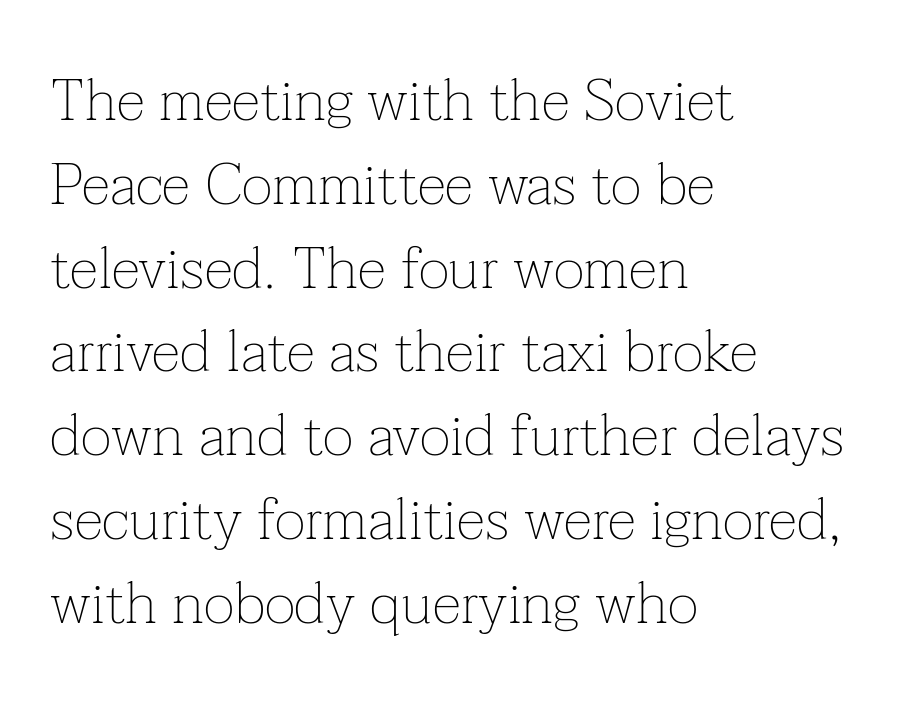
{"serif": "yes", "italic": "no", "bold": "no", "weight": "thin", "width": "normal", "stroke_contrast": "low", "x_height": "medium", "monospaced": "no", "underline": "no", "align": "left", "line_spacing": "normal", "line_spacing_ratio": 1.42, "letter_spacing": "normal", "letter_spacing_em": 0.0, "glyph_px": 59}
